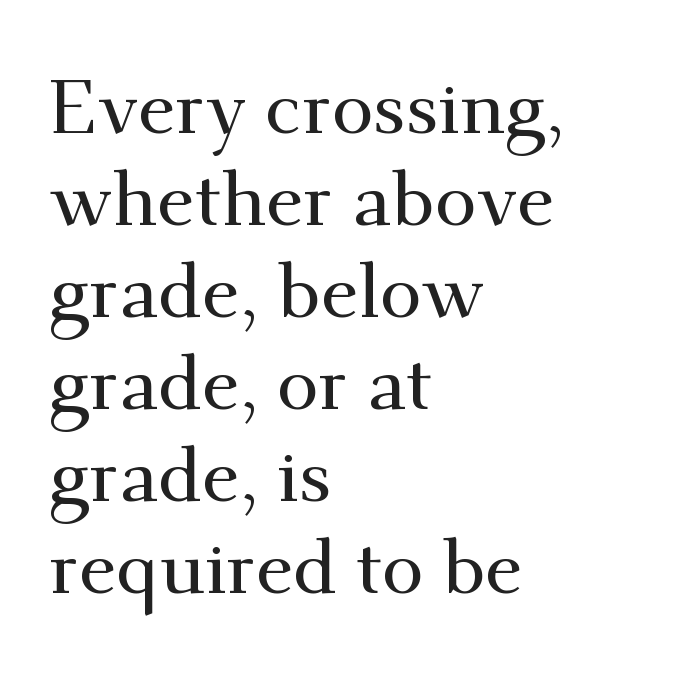
Q: Is the text italic (slanted)? A: No, it is upright.
Q: Is the typeface a serif or a sans-serif typeface? A: Serif.
Q: Is the text underlined? A: No.
Q: How is the paragraph aligned? A: Left-aligned.
Q: Is the spacing between letters normal or unusually wide? A: Normal.
Q: Width (condensed, normal, or wide)? A: Normal.
Q: Stroke contrast? A: Medium.
Q: x-height? A: Small.
Q: Monospaced? A: No.
